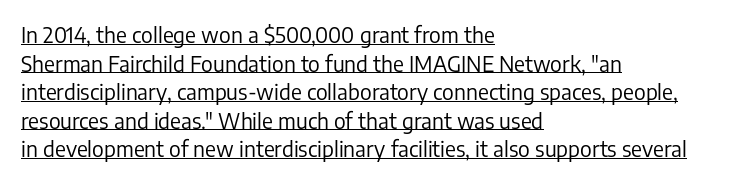
{"italic": "no", "bold": "no", "underline": "yes", "align": "left", "line_spacing": "normal", "line_spacing_ratio": 1.36, "letter_spacing": "normal", "letter_spacing_em": 0.0, "glyph_px": 21}
